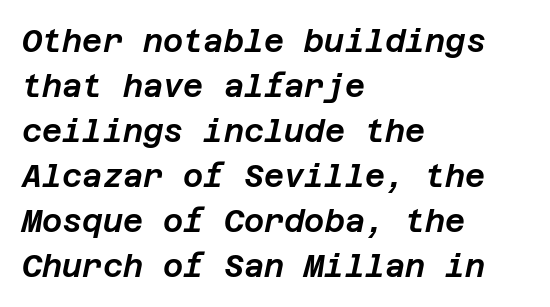
The image shows 31 px text type, italic (leaning right); set left-aligned, normal line spacing (1.45x), normal letter spacing, not underlined; low stroke contrast and a large x-height.
